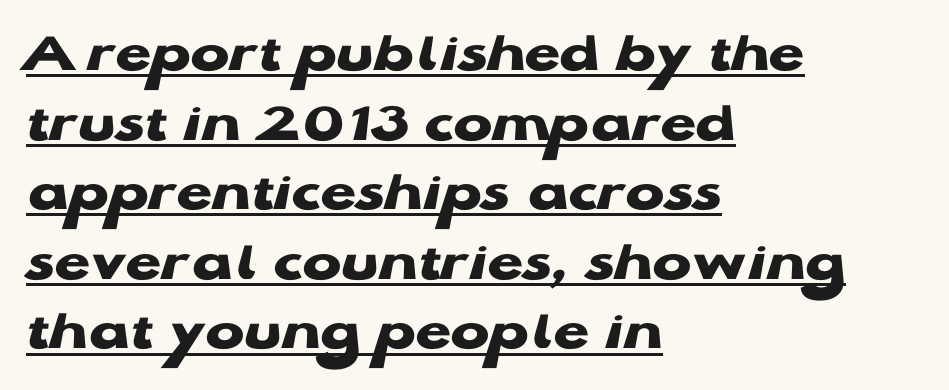
Q: Is the text bold? A: Yes.
Q: Is the text italic (slanted)? A: No, it is upright.
Q: Is the typeface a serif or a sans-serif typeface? A: Sans-serif.
Q: Is the text underlined? A: Yes.
Q: How is the paragraph aligned? A: Left-aligned.
Q: Is the spacing between letters normal or unusually wide? A: Normal.
Q: Width (condensed, normal, or wide)? A: Wide.
Q: Stroke contrast? A: Low.
Q: x-height? A: Medium.
Q: Monospaced? A: No.
